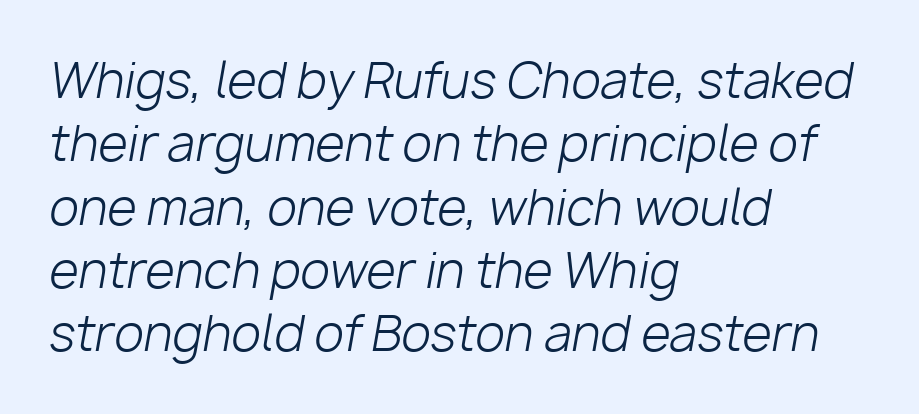
The image shows 48 px light type, italic (leaning right); set left-aligned, normal line spacing (1.32x), normal letter spacing, not underlined; low stroke contrast and a medium x-height.
